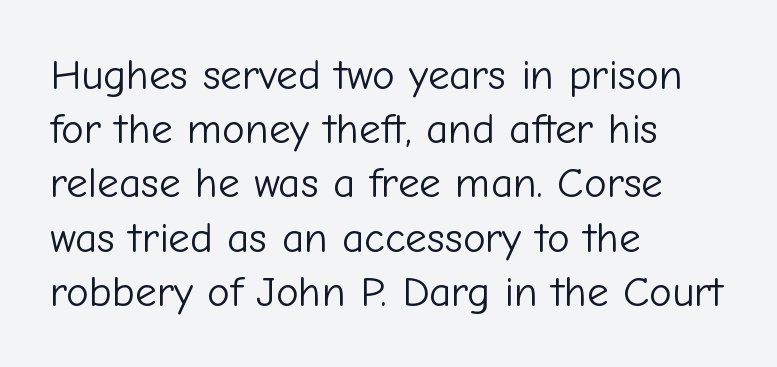
The image shows 43 px light sans-serif type, upright; set left-aligned, normal line spacing (1.26x), normal letter spacing, not underlined; low stroke contrast and a medium x-height.
